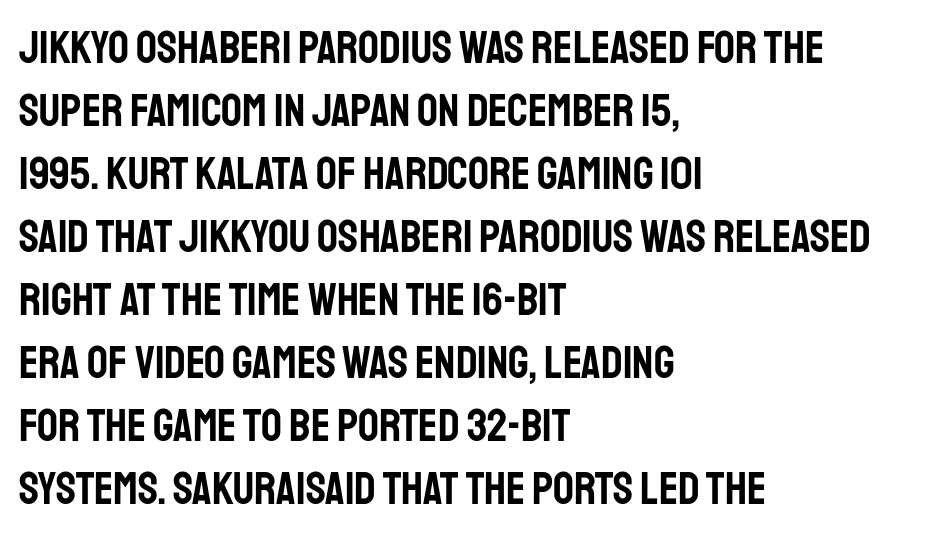
The image shows 46 px condensed sans-serif type, upright; set left-aligned, normal line spacing (1.37x), normal letter spacing, not underlined; low stroke contrast and a large x-height.
